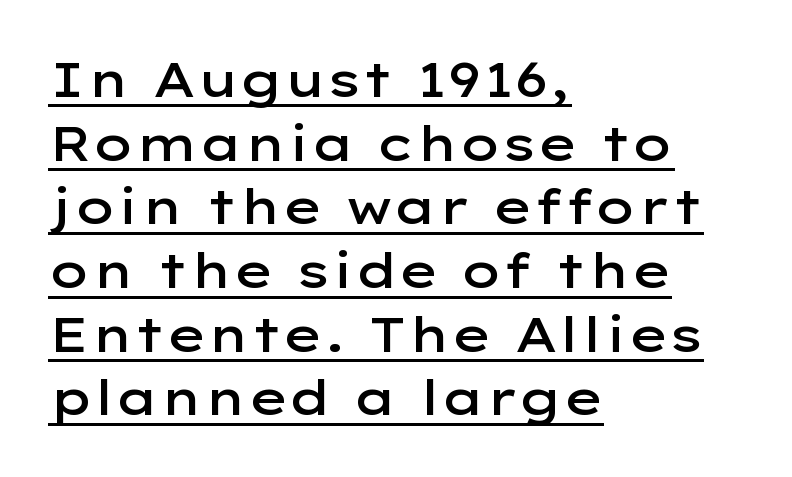
The image shows 49 px semibold, wide sans-serif type, upright; set left-aligned, normal line spacing (1.3x), normal letter spacing, underlined; low stroke contrast and a medium x-height.
